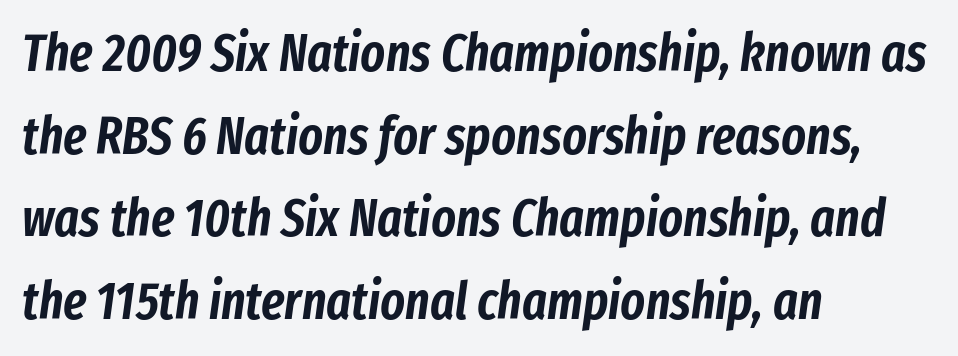
The image shows 52 px condensed type, italic (leaning right); set left-aligned, normal line spacing (1.59x), normal letter spacing, not underlined; low stroke contrast and a medium x-height.
